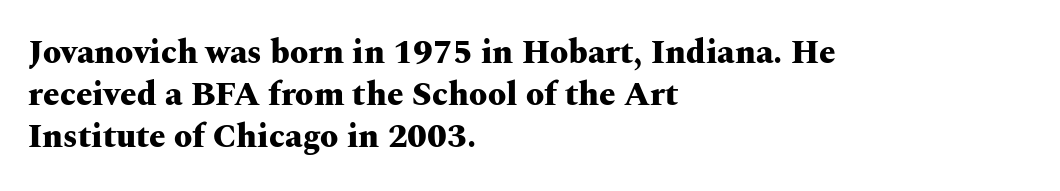
Note the varied advance widths — an 'i' is clearly narrower than an 'm'. The typeface chosen for these lines features serifs. Honestly, the letter spacing is just normal — you wouldn't notice it. The axis of the letterforms is exactly vertical. The line-height multiplier appears to be the usual default. Horizontal alignment here is leftward, the default for most running prose.
